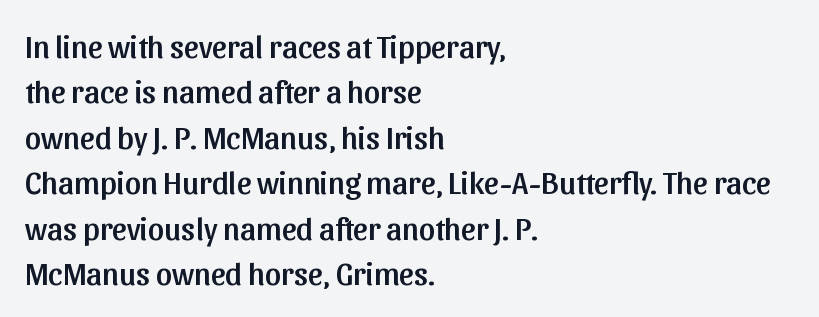
Serif or sans? Sans — the stroke terminals are bare. Rule under the text: the space is simply empty. The letters advance in unequal steps, a hallmark of proportional type. Tracking value appears to be zero — textbook default spacing.
